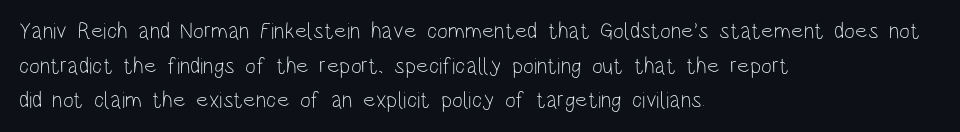
Vertical strokes here are truly vertical. Is the block centered? No — it sits flush against the left margin. Standard letterfit; no display-style spreading of the glyphs. This is not heavy type; no bold has been used.
